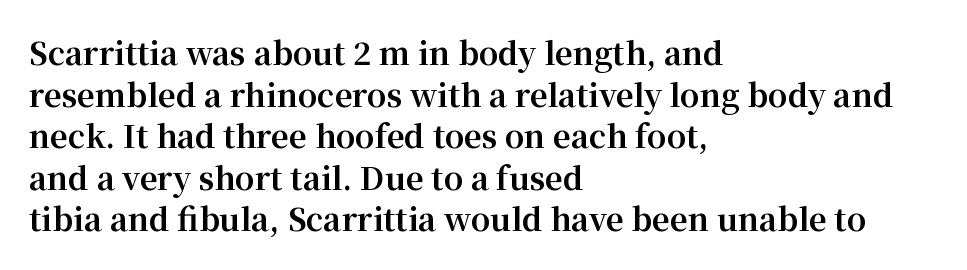
The glyphs in this specimen are seriffed. Quick note: underline off. Summary of weight: heavy, a full bold. Quick note: not italic, upright.
